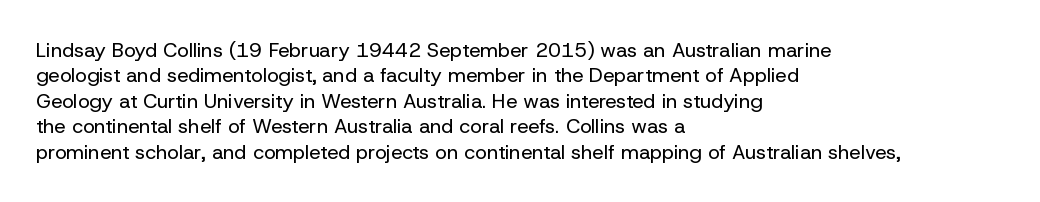
The rows are spaced the way most documents space them. Weight: in the light-to-regular range. Each word holds together tightly as a unit, with standard inter-letter gaps. Nobody drew a line under any word here.
